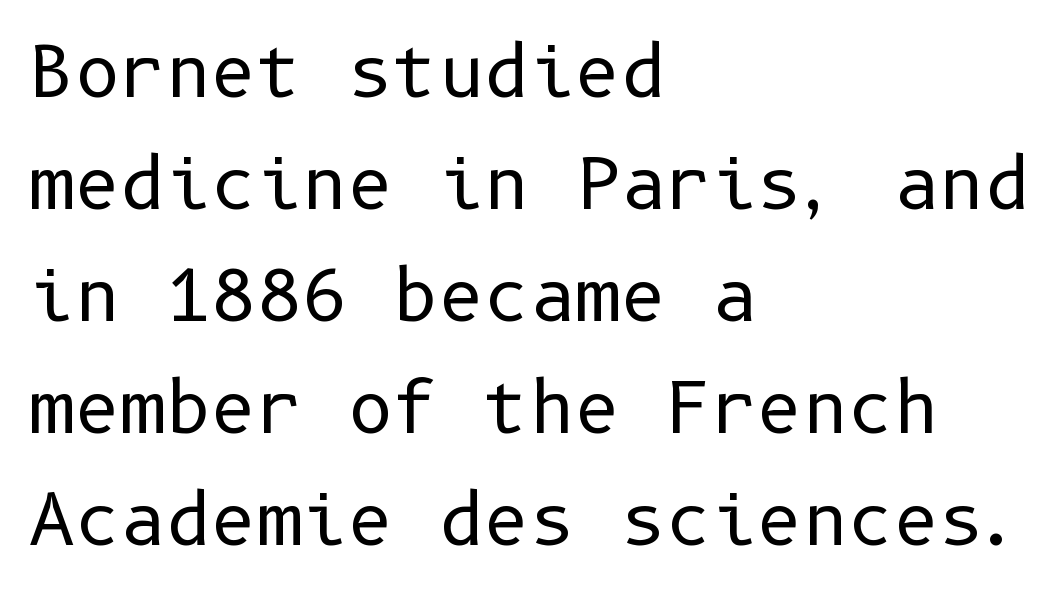
{"serif": "no", "italic": "no", "bold": "no", "weight": "regular", "width": "normal", "stroke_contrast": "low", "x_height": "medium", "underline": "no", "align": "left", "line_spacing": "normal", "line_spacing_ratio": 1.6, "letter_spacing": "normal", "letter_spacing_em": 0.0, "glyph_px": 70}
